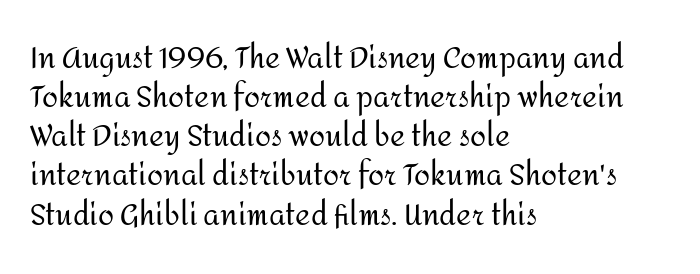
The image shows 29 px regular-weight sans-serif type, upright; set left-aligned, normal line spacing (1.35x), normal letter spacing, not underlined; medium stroke contrast and a medium x-height.
